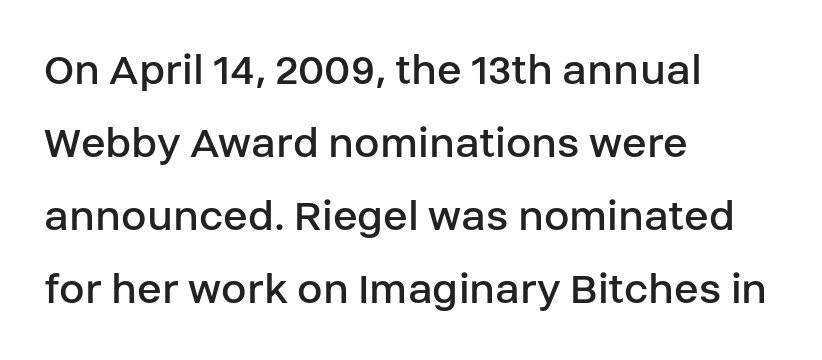
{"serif": "no", "italic": "no", "bold": "no", "weight": "regular", "width": "normal", "stroke_contrast": "low", "x_height": "large", "monospaced": "no", "underline": "no", "align": "left", "line_spacing": "normal", "line_spacing_ratio": 1.59, "letter_spacing": "normal", "letter_spacing_em": 0.0, "glyph_px": 46}
